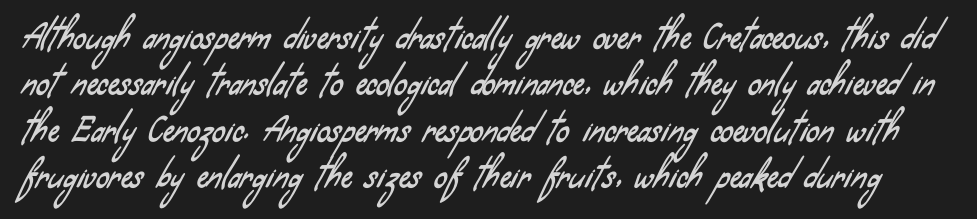
Q: Is the typeface a serif or a sans-serif typeface? A: Sans-serif.
Q: Is the text underlined? A: No.
Q: Is the spacing between letters normal or unusually wide? A: Normal.
Q: Is the spacing between lines tight, normal or loose? A: Normal.
Q: Width (condensed, normal, or wide)? A: Condensed.
Q: Stroke contrast? A: Low.
Q: x-height? A: Small.
Q: Monospaced? A: No.
